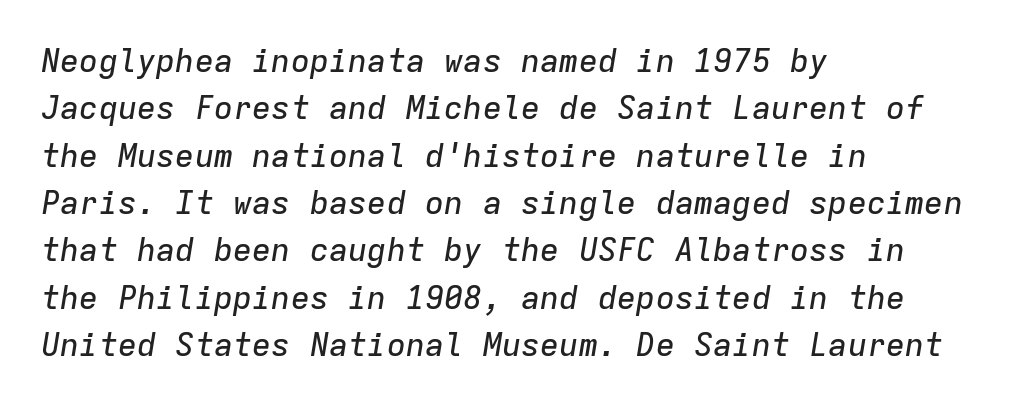
The image shows 32 px text type, italic (leaning right), monospaced; set left-aligned, normal line spacing (1.48x), normal letter spacing, not underlined; low stroke contrast and a medium x-height.
